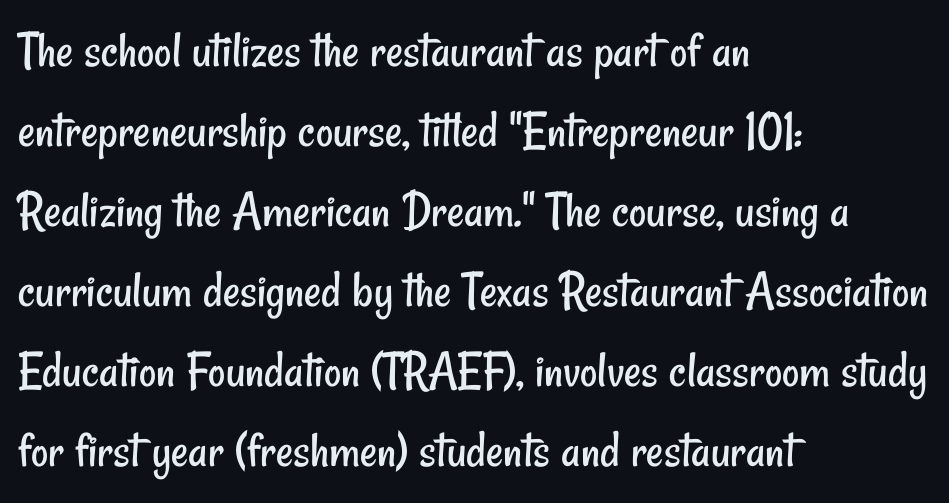
Weight: in the light-to-regular range. The line-height multiplier appears to be the usual default. The gaps between neighbouring characters are ordinary and unremarkable. Note the varied advance widths — an 'i' is clearly narrower than an 'm'. The passage shown is not underscored anywhere.
